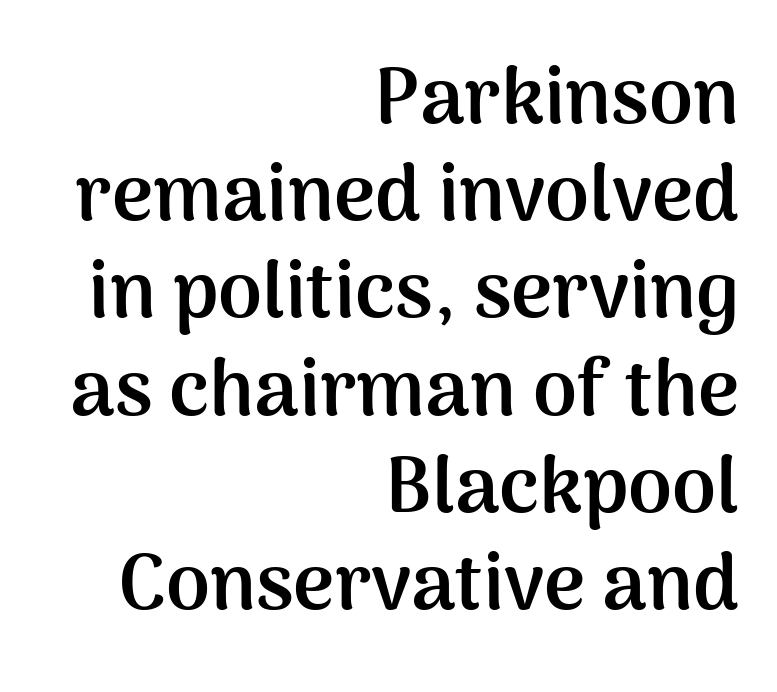
Q: Is the text bold? A: Yes.
Q: Is the text italic (slanted)? A: No, it is upright.
Q: Is the typeface a serif or a sans-serif typeface? A: Sans-serif.
Q: Is the text underlined? A: No.
Q: How is the paragraph aligned? A: Right-aligned.
Q: Is the spacing between letters normal or unusually wide? A: Normal.
Q: Width (condensed, normal, or wide)? A: Normal.
Q: Stroke contrast? A: Medium.
Q: x-height? A: Medium.
Q: Monospaced? A: No.
